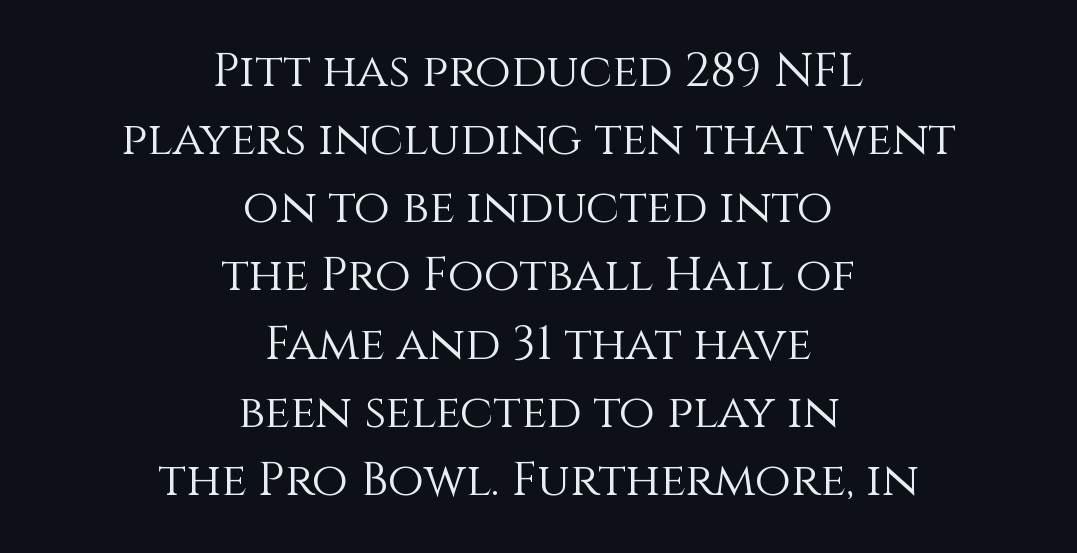
{"italic": "no", "bold": "no", "weight": "light", "width": "normal", "x_height": "large", "monospaced": "no", "underline": "no", "align": "center", "line_spacing": "normal", "line_spacing_ratio": 1.45, "letter_spacing": "normal", "letter_spacing_em": 0.0, "glyph_px": 47}
